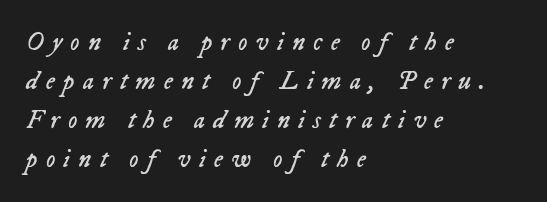
Q: Is the text bold? A: No.
Q: Is the text italic (slanted)? A: Yes, it leans right by about 23 degrees.
Q: Is the text underlined? A: No.
Q: How is the paragraph aligned? A: Left-aligned.
Q: Is the spacing between letters normal or unusually wide? A: Unusually wide.
Q: Is the spacing between lines tight, normal or loose? A: Normal.
